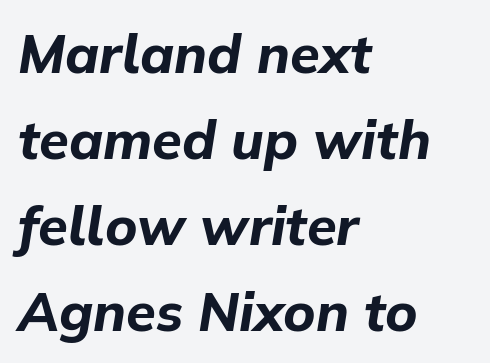
Note the varied advance widths — an 'i' is clearly narrower than an 'm'. Is the block centered? No — it sits flush against the left margin. The face used here is rendered with its standard letterfit. Leading matches the norm, producing a regular column.
